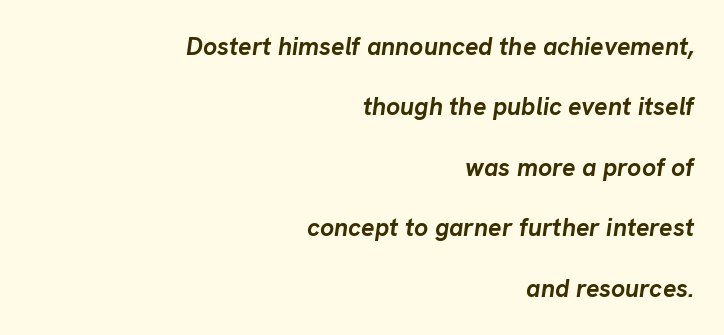
The type is set solid horizontally, with unmodified tracking. Is there much room between lines? Yes — plenty of vertical air separates them. The setting favours the right margin, as signatures and pull-quotes sometimes do. The whole block is typeset with a tilt. Any mark beneath the type? The region is blank.
